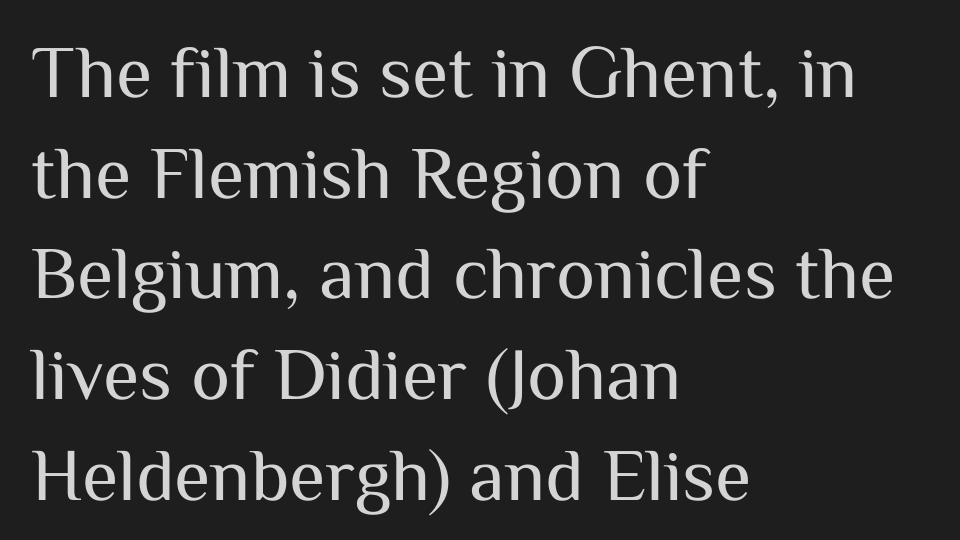
Q: Is the text bold? A: No.
Q: Is the text italic (slanted)? A: No, it is upright.
Q: Is the typeface a serif or a sans-serif typeface? A: Sans-serif.
Q: Is the text underlined? A: No.
Q: How is the paragraph aligned? A: Left-aligned.
Q: Is the spacing between letters normal or unusually wide? A: Normal.
Q: Is the spacing between lines tight, normal or loose? A: Normal.
Q: Width (condensed, normal, or wide)? A: Normal.
Q: Stroke contrast? A: Medium.
Q: x-height? A: Medium.
Q: Monospaced? A: No.
